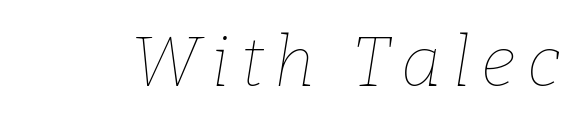
A typesetter would call this proportional, since set widths differ per character. It's the slanting kind of type. The space directly below the letters is spotless. On a weight scale, this lands at 450 or below.
